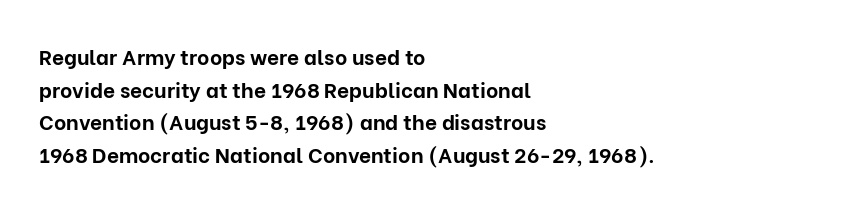
The image shows 21 px bold type, upright; set left-aligned, normal line spacing (1.55x), normal letter spacing, not underlined.
